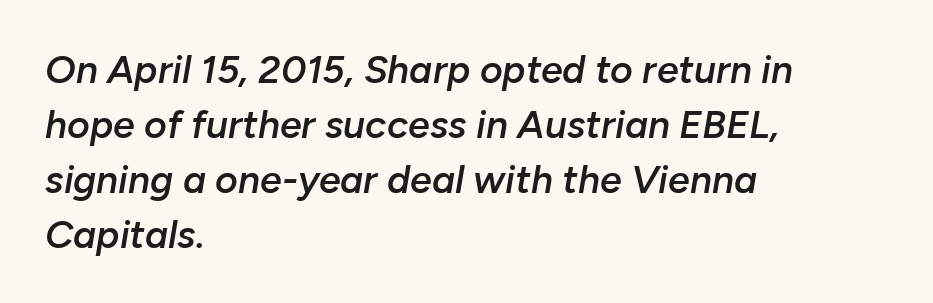
Alignment: flush left. You could call the tracking neutral — neither tight nor loose. The baseline area is clear. The font is running at a semibold setting, under full bold. The rendering uses natural spacing where letterforms have individual widths.
